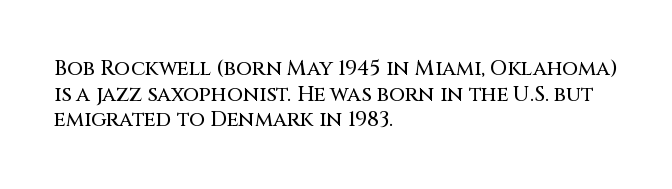
{"italic": "no", "underline": "no", "align": "left", "line_spacing_ratio": 1.22, "letter_spacing": "normal", "letter_spacing_em": 0.0, "glyph_px": 21}
